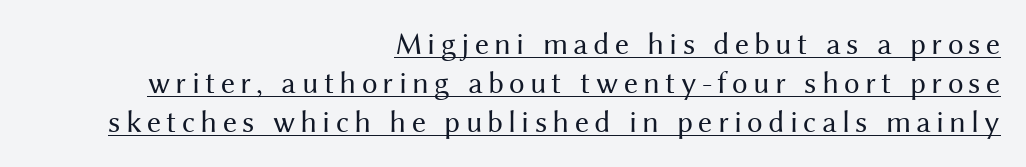
The image shows 31 px regular-weight sans-serif type, upright; set right-aligned, normal line spacing (1.26x), underlined; medium stroke contrast and a medium x-height.
